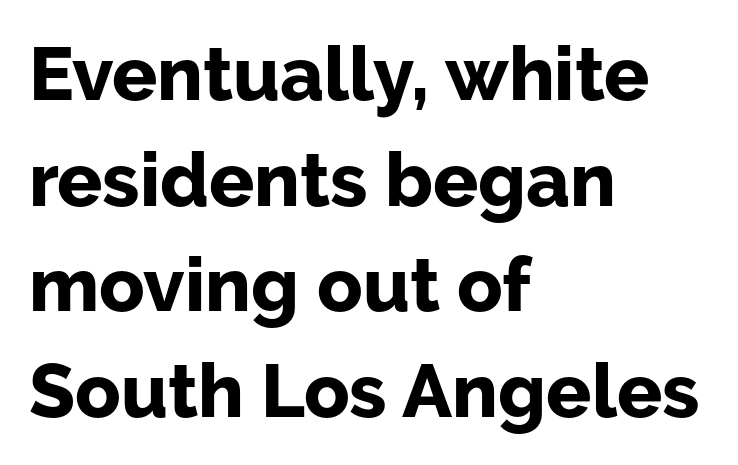
{"serif": "no", "italic": "no", "bold": "yes", "weight": "bold", "width": "normal", "stroke_contrast": "low", "x_height": "medium", "monospaced": "no", "underline": "no", "align": "left", "line_spacing": "normal", "line_spacing_ratio": 1.41, "letter_spacing": "normal", "letter_spacing_em": 0.0, "glyph_px": 75}
